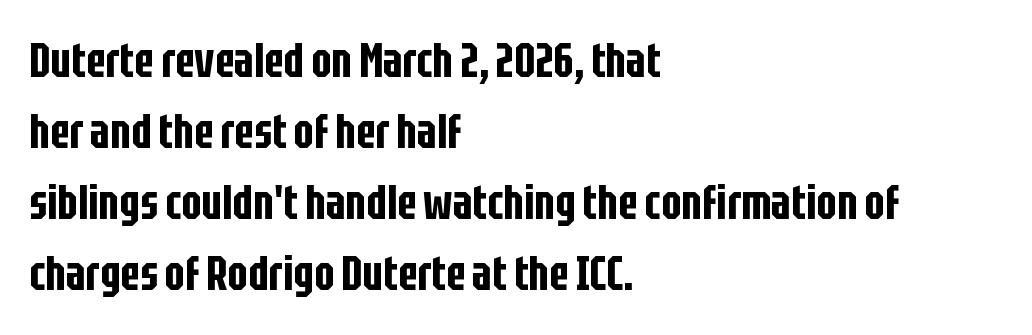
{"serif": "no", "italic": "no", "width": "condensed", "stroke_contrast": "low", "x_height": "large", "monospaced": "no", "underline": "no", "align": "left", "line_spacing": "normal", "line_spacing_ratio": 1.48, "letter_spacing": "normal", "letter_spacing_em": 0.0, "glyph_px": 48}
